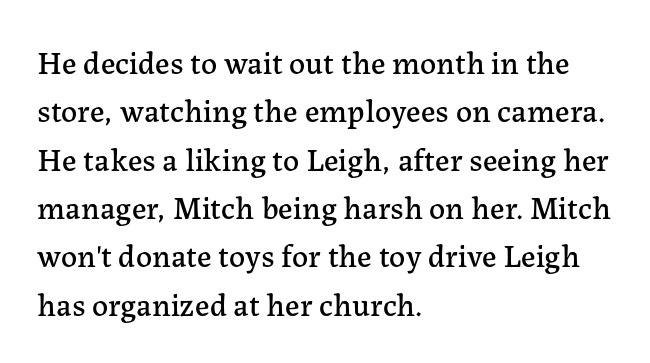
Q: Is the text italic (slanted)? A: No, it is upright.
Q: Is the typeface a serif or a sans-serif typeface? A: Serif.
Q: Is the text underlined? A: No.
Q: How is the paragraph aligned? A: Left-aligned.
Q: Is the spacing between letters normal or unusually wide? A: Normal.
Q: Is the spacing between lines tight, normal or loose? A: Normal.
Q: Width (condensed, normal, or wide)? A: Normal.
Q: Stroke contrast? A: Low.
Q: x-height? A: Medium.
Q: Monospaced? A: No.
